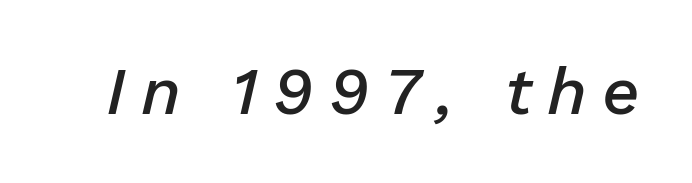
A somewhat darkened texture: the type is semibold rather than bold. The words here are not underlined. Looking at the ascenders, they clearly lean. The horizontal fit of the characters is loose and conspicuously gappy. Note the varied advance widths — an 'i' is clearly narrower than an 'm'.
